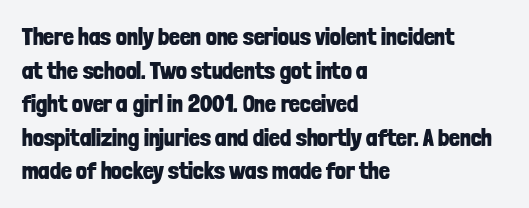
Q: Is the text bold? A: Yes.
Q: Is the text italic (slanted)? A: No, it is upright.
Q: Is the text underlined? A: No.
Q: How is the paragraph aligned? A: Left-aligned.
Q: Is the spacing between letters normal or unusually wide? A: Normal.
Q: Is the spacing between lines tight, normal or loose? A: Normal.
